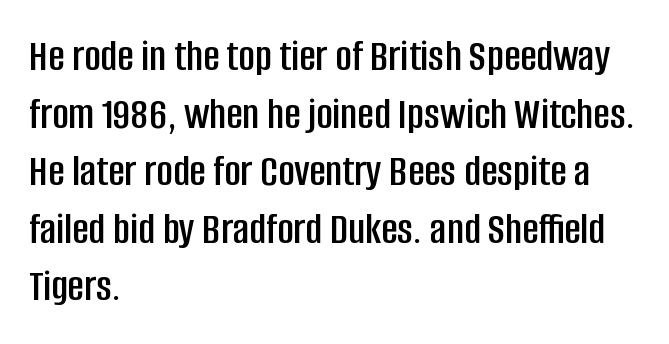
{"serif": "no", "italic": "no", "width": "condensed", "stroke_contrast": "low", "x_height": "large", "monospaced": "no", "underline": "no", "align": "left", "line_spacing": "normal", "line_spacing_ratio": 1.28, "letter_spacing": "normal", "letter_spacing_em": 0.0, "glyph_px": 45}
